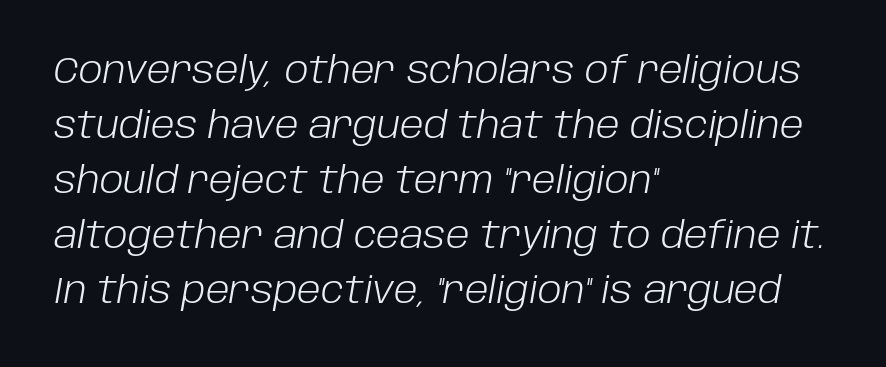
{"italic": "yes", "lean": "right", "slant_degrees": 10, "bold": "no", "weight": "light", "width": "normal", "stroke_contrast": "low", "x_height": "large", "monospaced": "no", "underline": "no", "align": "left", "line_spacing": "normal", "line_spacing_ratio": 1.53, "letter_spacing": "normal", "letter_spacing_em": 0.0, "glyph_px": 36}
